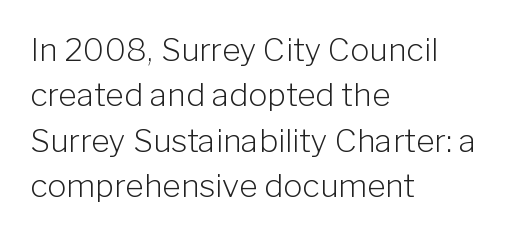
Q: Is the text bold? A: No.
Q: Is the text italic (slanted)? A: No, it is upright.
Q: Is the typeface a serif or a sans-serif typeface? A: Sans-serif.
Q: Is the text underlined? A: No.
Q: How is the paragraph aligned? A: Left-aligned.
Q: Is the spacing between letters normal or unusually wide? A: Normal.
Q: Is the spacing between lines tight, normal or loose? A: Normal.
Q: Width (condensed, normal, or wide)? A: Normal.
Q: Stroke contrast? A: Low.
Q: x-height? A: Medium.
Q: Monospaced? A: No.
